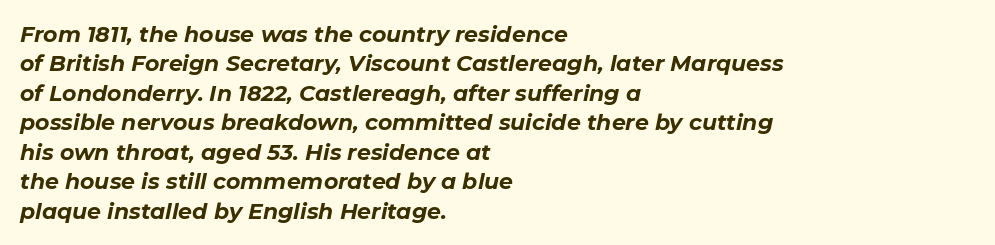
{"italic": "yes", "lean": "right", "slant_degrees": 11, "bold": "yes", "underline": "no", "align": "left", "line_spacing": "normal", "line_spacing_ratio": 1.34, "letter_spacing": "normal", "letter_spacing_em": 0.0, "glyph_px": 22}
